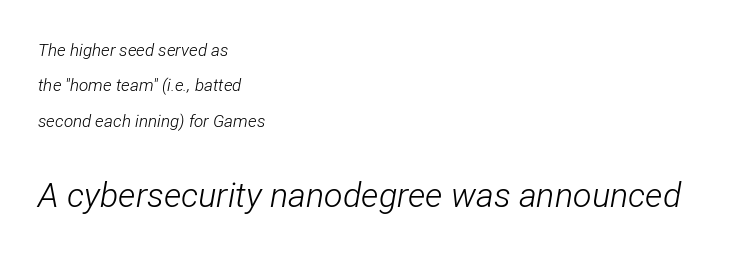
The passage shown is not underscored anywhere. A typesetter would call this proportional, since set widths differ per character. Italic: yes, the glyphs are oblique. The designer gave the closing block more size than the opening block. Reading down the column, the eye jumps a long way to each next line. The tracking reads as untouched default to a designer's eye.
